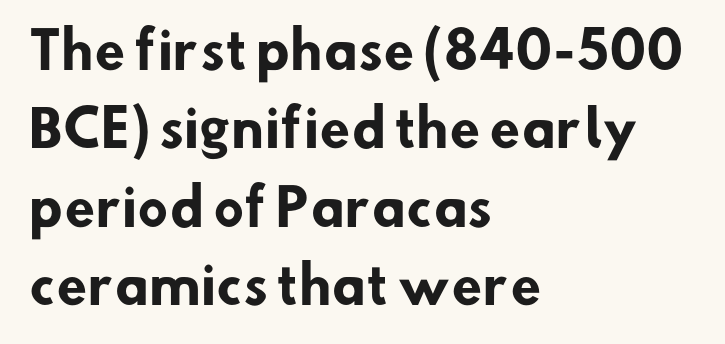
The image shows 50 px heavy sans-serif type; set left-aligned, normal line spacing (1.57x), normal letter spacing, not underlined; low stroke contrast and a small x-height.
